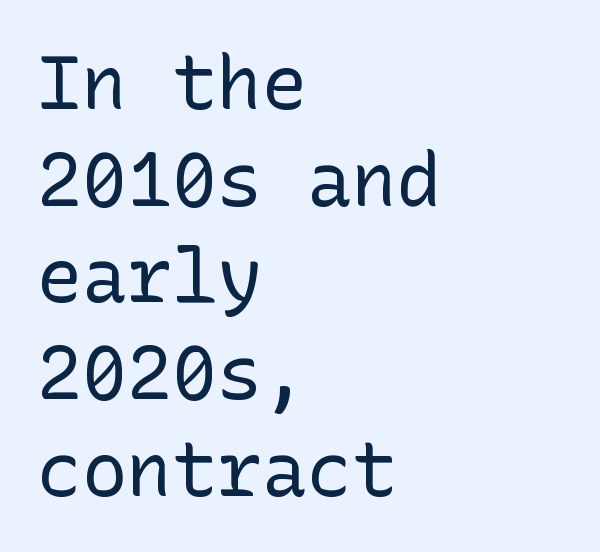
The image shows 75 px regular-weight sans-serif type, upright; set left-aligned, normal line spacing (1.29x), normal letter spacing, not underlined; low stroke contrast and a medium x-height.
